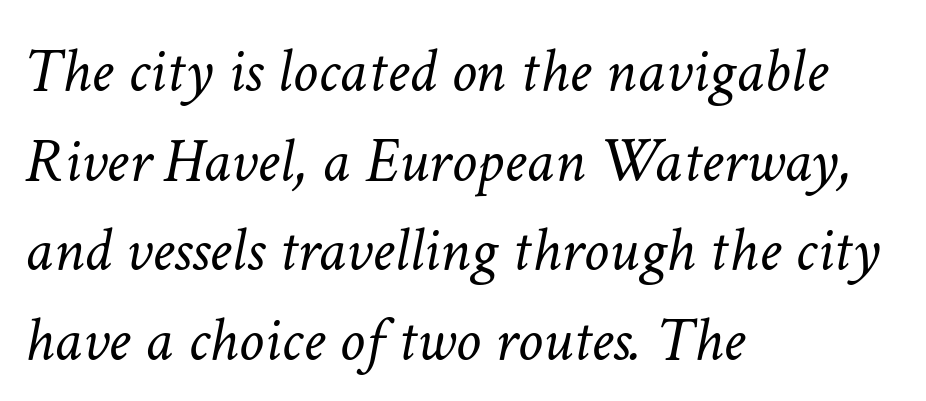
{"italic": "yes", "lean": "right", "slant_degrees": 11, "bold": "no", "weight": "light", "width": "normal", "stroke_contrast": "low", "x_height": "medium", "monospaced": "no", "underline": "no", "align": "left", "line_spacing": "normal", "line_spacing_ratio": 1.4, "letter_spacing": "normal", "letter_spacing_em": 0.0, "glyph_px": 64}
